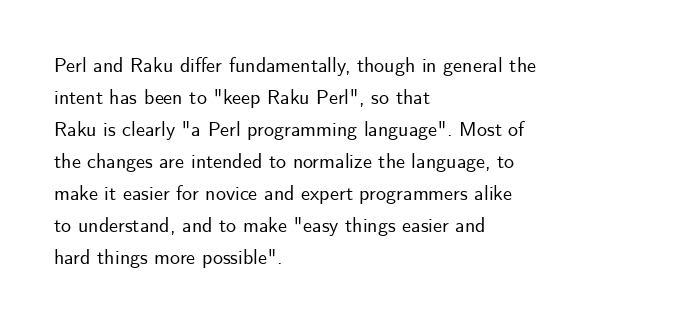
{"italic": "no", "underline": "no", "align": "left", "line_spacing": "normal", "line_spacing_ratio": 1.6, "letter_spacing": "normal", "letter_spacing_em": 0.0, "glyph_px": 20}
